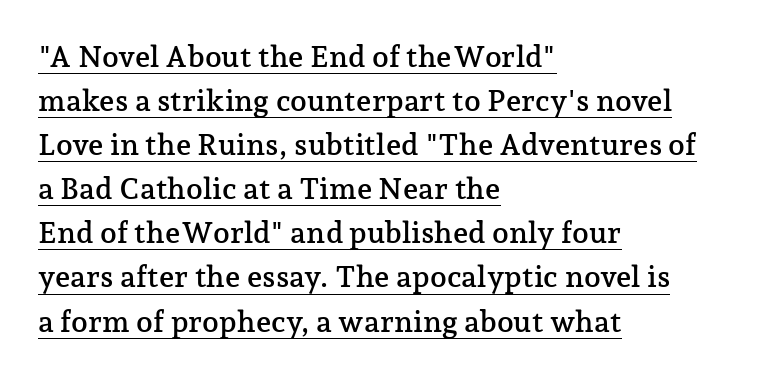
The image shows 30 px serif type, upright; set left-aligned, normal line spacing (1.47x), normal letter spacing, underlined; low stroke contrast and a medium x-height.
